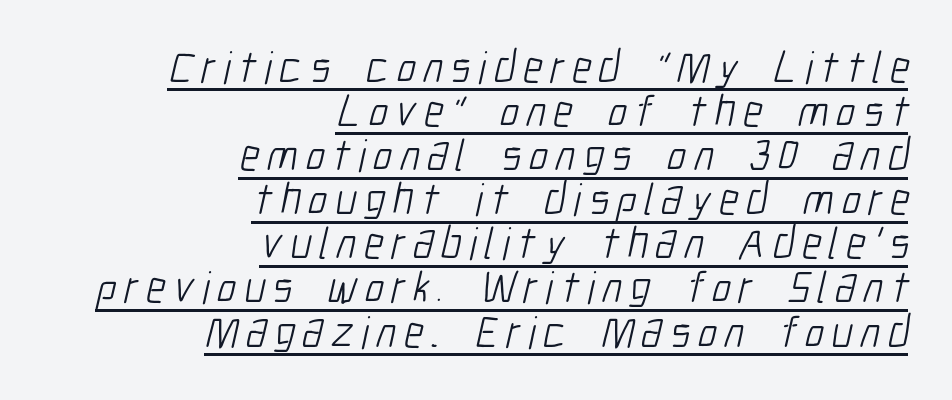
The lettering is marked with a stroke running underneath it. The weight tops out at a normal text grade. Letterform terminals end flat and unadorned throughout the passage. Cramped leading. Compared with a flush-left layout, this one pins lines to the opposite, right side.
